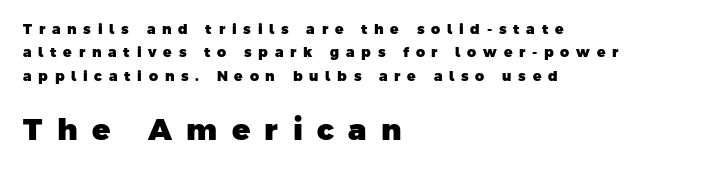
Q: Is the text bold? A: Yes.
Q: Is the typeface a serif or a sans-serif typeface? A: Sans-serif.
Q: Is the text underlined? A: No.
Q: How is the paragraph aligned? A: Left-aligned.
Q: Is the spacing between letters normal or unusually wide? A: Unusually wide.
Q: Is the spacing between lines tight, normal or loose? A: Normal.
Q: Which block of text is set in a larger size, the first (top) or the second (bottom)? A: The second (bottom) one.
Q: Width (condensed, normal, or wide)? A: Normal.
Q: Stroke contrast? A: Low.
Q: x-height? A: Medium.
Q: Monospaced? A: No.
